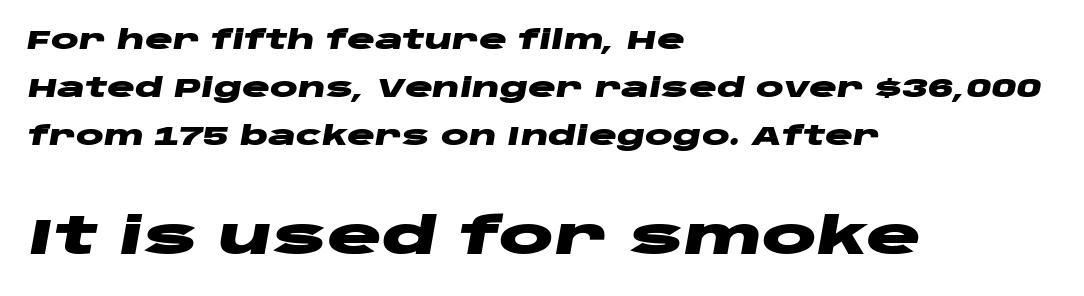
{"italic": "yes", "lean": "right", "slant_degrees": 10, "bold": "yes", "weight": "heavy", "width": "wide", "stroke_contrast": "low", "x_height": "large", "monospaced": "no", "underline": "no", "align": "left", "line_spacing_ratio": 1.85, "letter_spacing": "normal", "letter_spacing_em": 0.0, "larger_block": "second", "size_ratio": 1.96, "glyph_px": 51}
